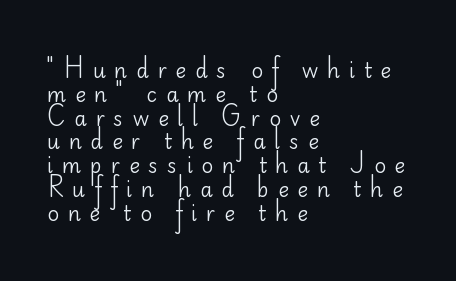
The image shows 20 px text type, upright; set left-aligned, line spacing 1.19x, unusually wide letter spacing (+0.44 em), not underlined.
